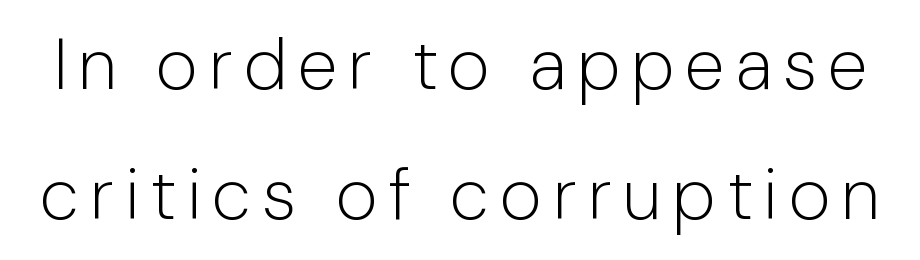
The image shows 72 px light sans-serif type, upright; set line spacing 1.81x, not underlined; low stroke contrast and a medium x-height.
